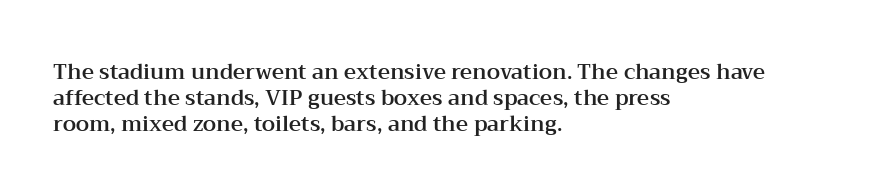
{"italic": "no", "underline": "no", "align": "left", "line_spacing_ratio": 1.23, "letter_spacing": "normal", "letter_spacing_em": 0.0, "glyph_px": 21}
